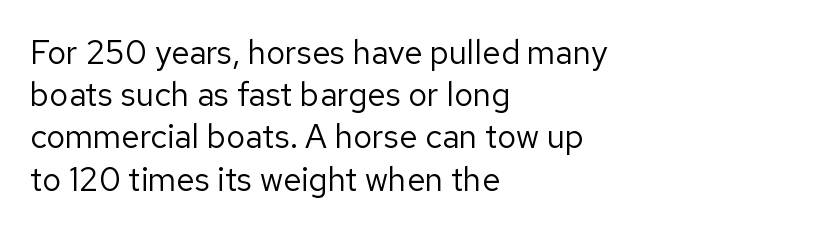
{"serif": "no", "italic": "no", "bold": "no", "weight": "regular", "width": "normal", "stroke_contrast": "low", "x_height": "medium", "monospaced": "no", "underline": "no", "align": "left", "line_spacing": "normal", "line_spacing_ratio": 1.28, "letter_spacing": "normal", "letter_spacing_em": 0.0, "glyph_px": 33}
